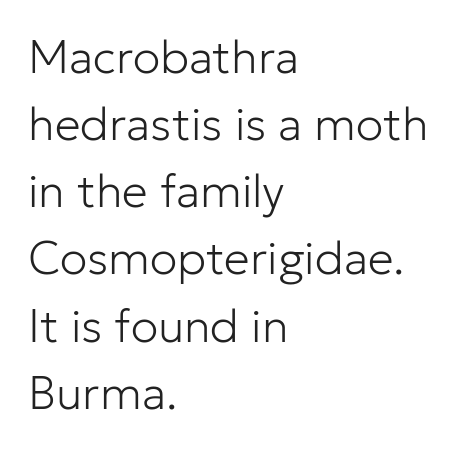
The image shows 46 px light sans-serif type, upright; set left-aligned, normal line spacing (1.46x), normal letter spacing, not underlined; low stroke contrast and a medium x-height.
